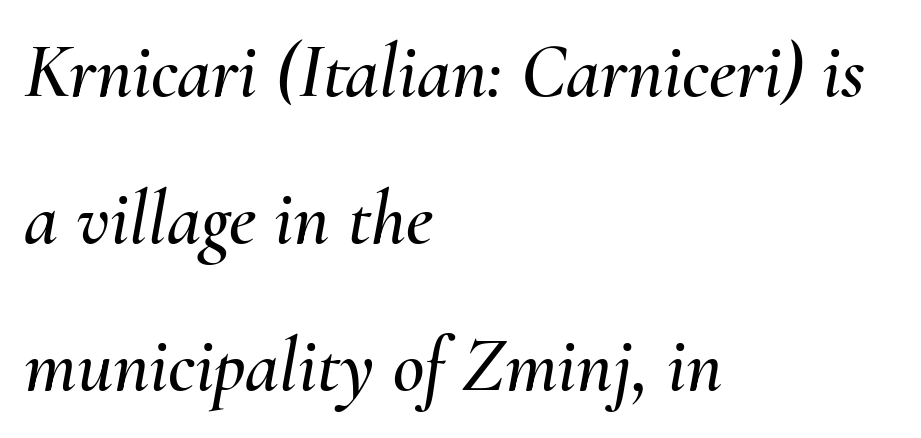
Q: Is the text italic (slanted)? A: Yes, it leans right by about 10 degrees.
Q: Is the text underlined? A: No.
Q: How is the paragraph aligned? A: Left-aligned.
Q: Is the spacing between letters normal or unusually wide? A: Normal.
Q: Is the spacing between lines tight, normal or loose? A: Loose.
Q: Width (condensed, normal, or wide)? A: Normal.
Q: Stroke contrast? A: Medium.
Q: x-height? A: Small.
Q: Monospaced? A: No.
